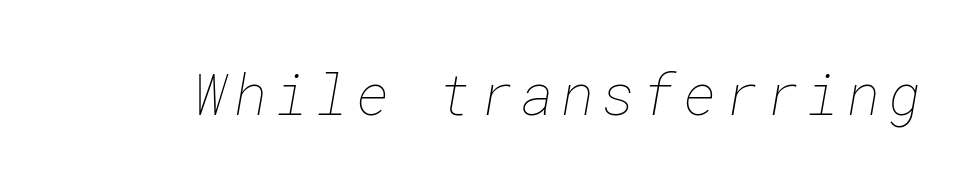
{"bold": "no", "weight": "thin", "width": "normal", "stroke_contrast": "low", "x_height": "medium", "underline": "no", "glyph_px": 57}
